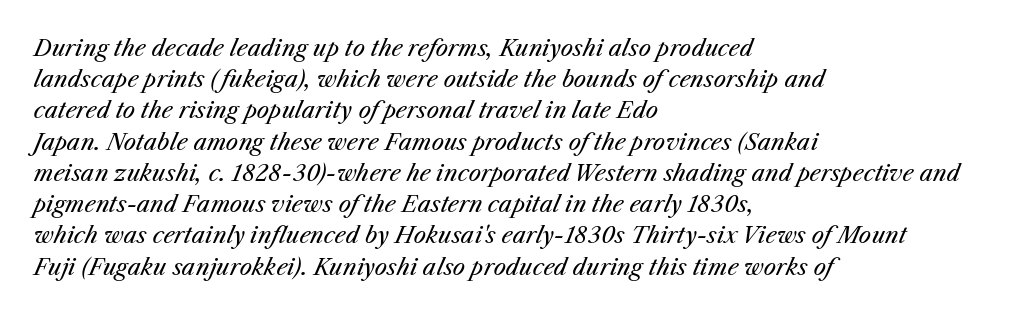
Honestly, the row spacing looks completely unremarkable. A light-to-regular cut is what we see here. Layout note: lines flush left. The passage shown has conventional tracking throughout. Designer's note — italics engaged. Descender tails drop into unmarked territory.
